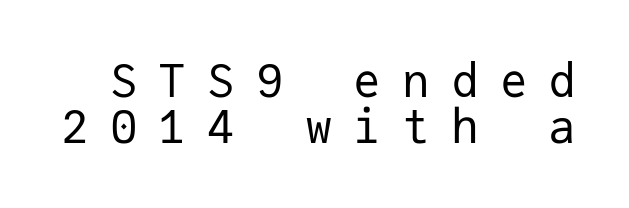
Compared with typical paragraphs, the rows here are closer together. The foot of each line stays bare and open. The face looks like a standard text weight, possibly lighter. Each letter, wide or thin by design, is forced into the same width here. The type is letterspaced generously, with wide tracking.
